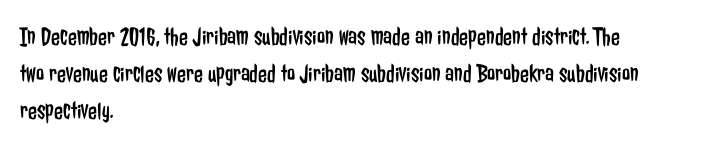
The image shows 26 px text type, upright; set left-aligned, normal line spacing (1.42x), normal letter spacing, not underlined.
